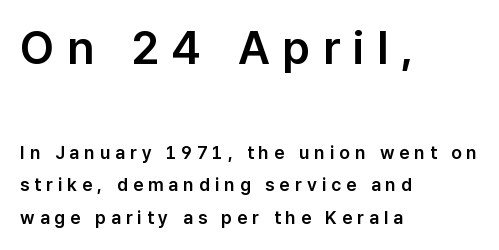
A typesetter would call this proportional, since set widths differ per character. These two chunks differ in scale, with the top chunk taking the larger measure. The typography opts for an upright posture over an oblique one. Honestly, the letter spacing is so wide it's the main thing you notice. The words here are not underlined. Check where the strokes stop: nothing finishes them off — pure sans.
